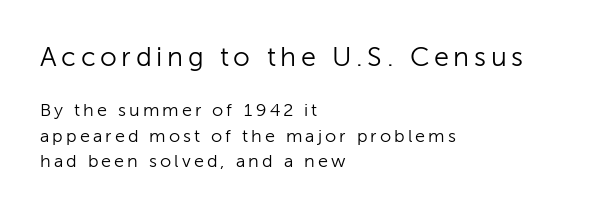
{"italic": "no", "bold": "no", "underline": "no", "align": "left", "line_spacing": "normal", "line_spacing_ratio": 1.4, "larger_block": "first", "size_ratio": 1.5, "glyph_px": 27}
